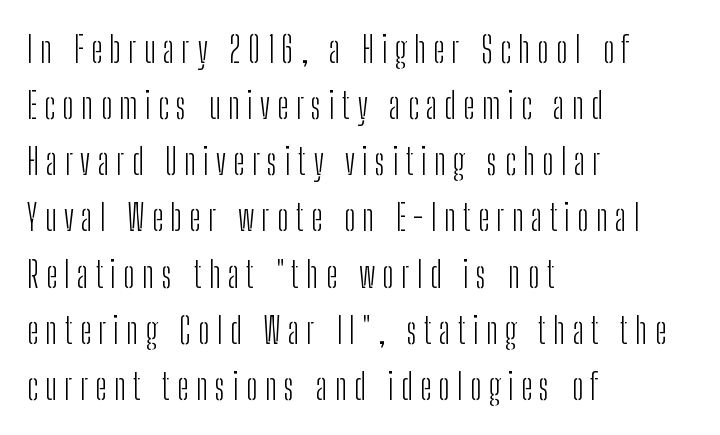
{"serif": "no", "italic": "no", "bold": "no", "weight": "light", "width": "condensed", "stroke_contrast": "low", "x_height": "medium", "monospaced": "no", "underline": "no", "align": "left", "line_spacing": "normal", "line_spacing_ratio": 1.56, "letter_spacing": "wide", "letter_spacing_em": 0.2, "glyph_px": 36}
